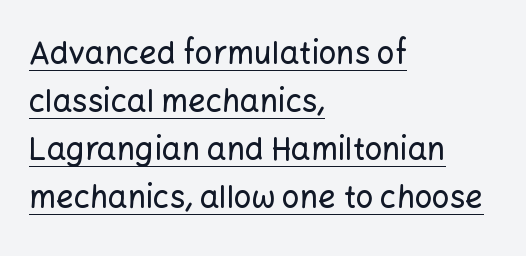
Left-aligned paragraph, ragged on the right. Each word holds together tightly as a unit, with standard inter-letter gaps. Ordinary non-slanted type is in use. You can see a thin bar hugging the bottom of the glyphs. Vertically, the passage feels balanced, rows spaced as you'd expect. Nothing sits at the stroke ends, so this counts as sans-serif.
